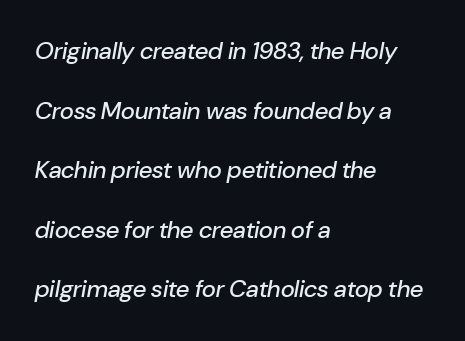
Q: Is the text italic (slanted)? A: Yes, it leans right by about 10 degrees.
Q: Is the text underlined? A: No.
Q: How is the paragraph aligned? A: Left-aligned.
Q: Is the spacing between letters normal or unusually wide? A: Normal.
Q: Is the spacing between lines tight, normal or loose? A: Loose.
